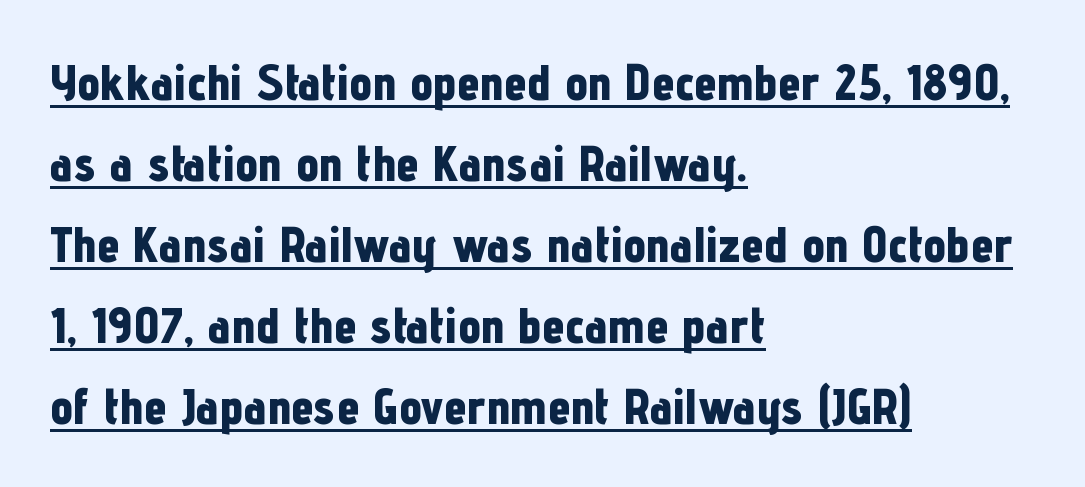
Strokes here are thick enough to call this a true bold. Type style note: lacks serifs. The rag falls on the right side of this text block. Varying glyph widths throughout — classic text-font behaviour. Each word holds together tightly as a unit, with standard inter-letter gaps.
